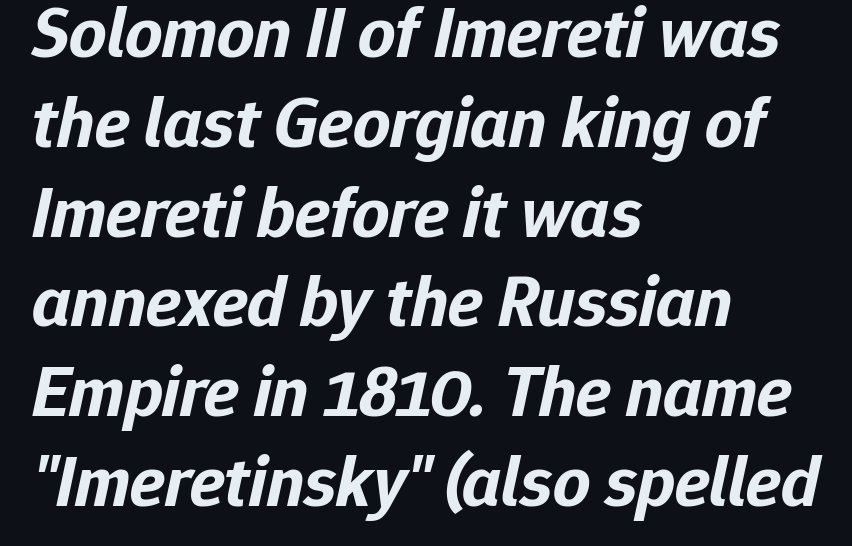
{"italic": "yes", "lean": "right", "slant_degrees": 12, "bold": "yes", "weight": "bold", "width": "normal", "stroke_contrast": "low", "x_height": "medium", "monospaced": "no", "underline": "no", "align": "left", "line_spacing_ratio": 1.23, "letter_spacing": "normal", "letter_spacing_em": 0.0, "glyph_px": 73}
